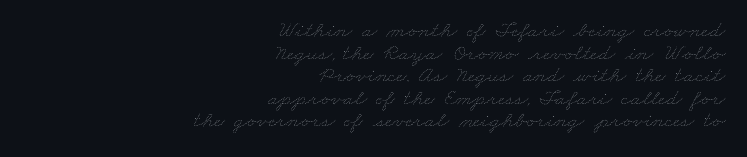
The typesetter chose a ragged-left arrangement here. Heft: none added — not bold. The specimen omits any rule beneath the text block's lines. Caption: standard tracking, unaltered. The designer dialed line spacing down below the default.
